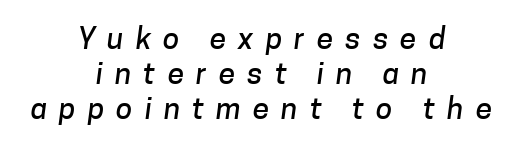
Every row of glyphs is offset so its center matches the block's center. Clear beneath every line of the passage. Serif or sans? Sans — the stroke terminals are bare. Proportional: the letters do not fall into vertical columns. These lines have a slow, spaced-out rhythm from letter to letter.
